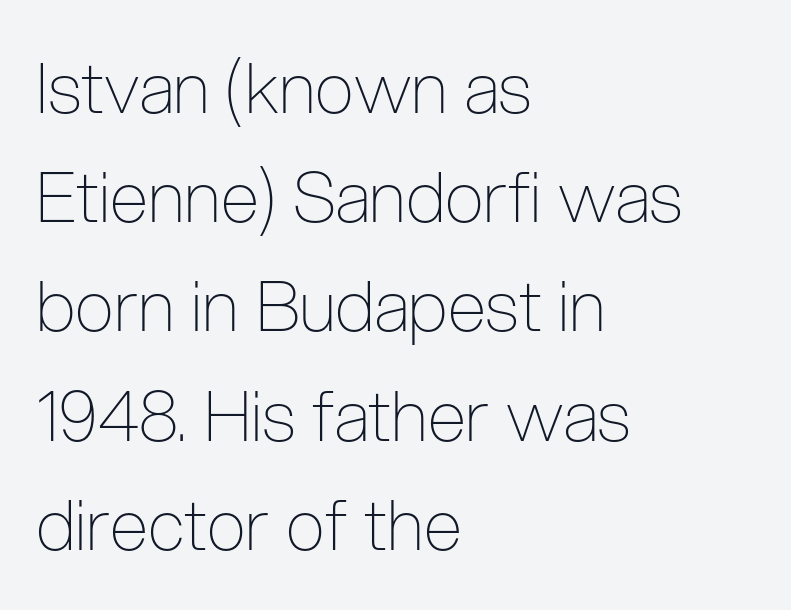
The image shows 70 px thin, condensed sans-serif type, upright; set left-aligned, normal line spacing (1.56x), normal letter spacing, not underlined; low stroke contrast and a medium x-height.
